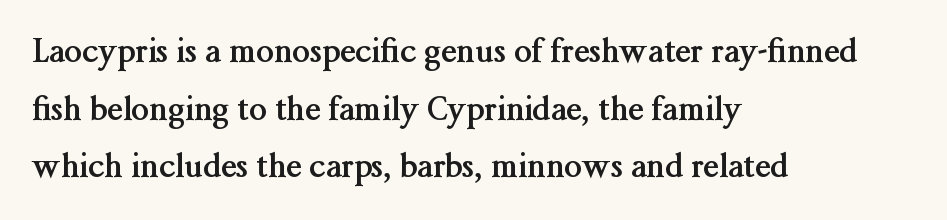
The typesetter chose a ragged-right arrangement here. The typeface chosen for these lines features serifs. The string is rendered with underlining switched off. Do the letters lean? They stand straight. The strokes are fattened all the way to bold. The rendering uses natural spacing where letterforms have individual widths.
